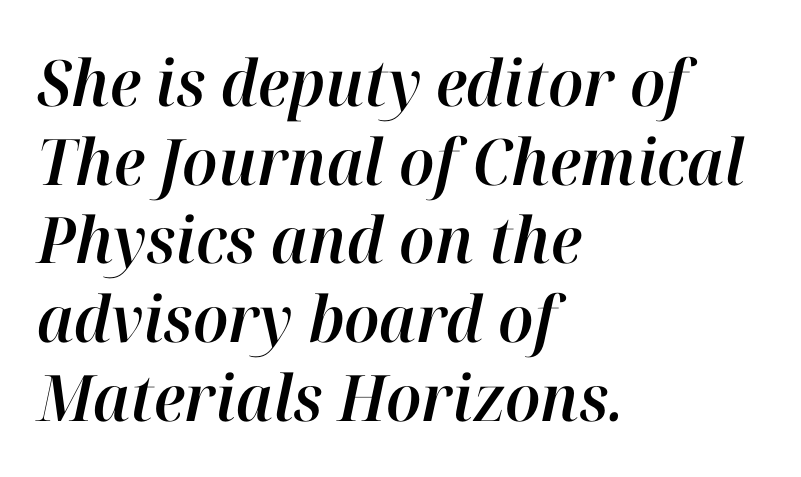
Q: Is the text italic (slanted)? A: Yes, it leans right by about 12 degrees.
Q: Is the text underlined? A: No.
Q: How is the paragraph aligned? A: Left-aligned.
Q: Is the spacing between letters normal or unusually wide? A: Normal.
Q: Width (condensed, normal, or wide)? A: Normal.
Q: Stroke contrast? A: High.
Q: x-height? A: Medium.
Q: Monospaced? A: No.
